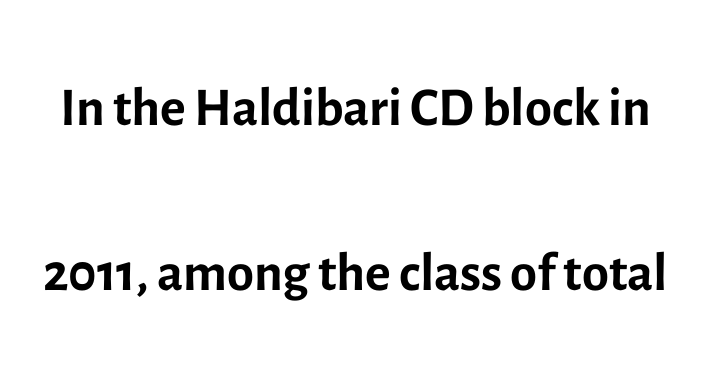
The image shows 78 px regular-weight sans-serif type, upright; set loose line spacing (2.11x), normal letter spacing, not underlined; a medium x-height.
